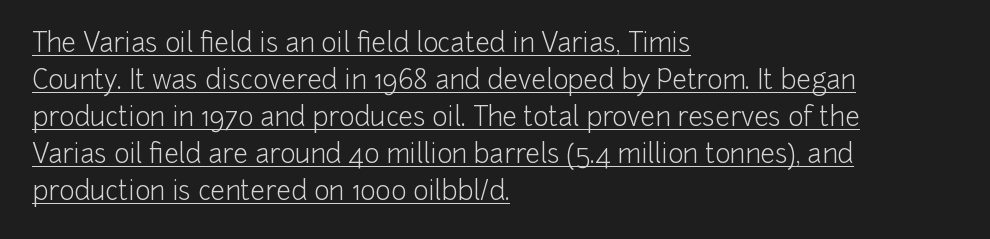
Q: Is the text bold? A: No.
Q: Is the text italic (slanted)? A: No, it is upright.
Q: Is the text underlined? A: Yes.
Q: How is the paragraph aligned? A: Left-aligned.
Q: Is the spacing between letters normal or unusually wide? A: Normal.
Q: Is the spacing between lines tight, normal or loose? A: Normal.
